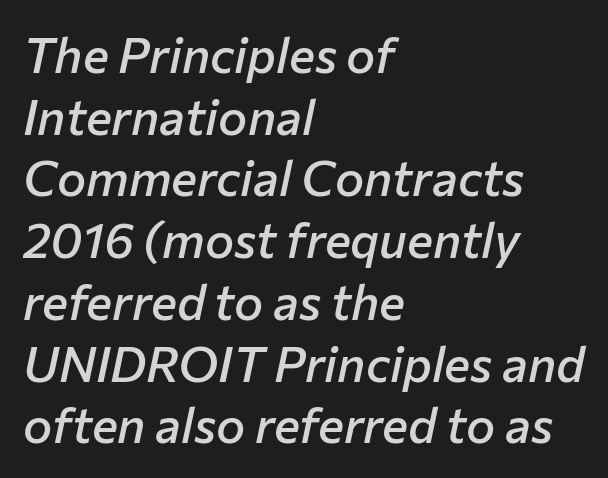
{"italic": "yes", "lean": "right", "slant_degrees": 12, "bold": "semi", "weight": "semibold", "width": "normal", "stroke_contrast": "low", "x_height": "medium", "monospaced": "no", "underline": "no", "align": "left", "line_spacing": "normal", "line_spacing_ratio": 1.26, "letter_spacing": "normal", "letter_spacing_em": 0.0, "glyph_px": 49}
